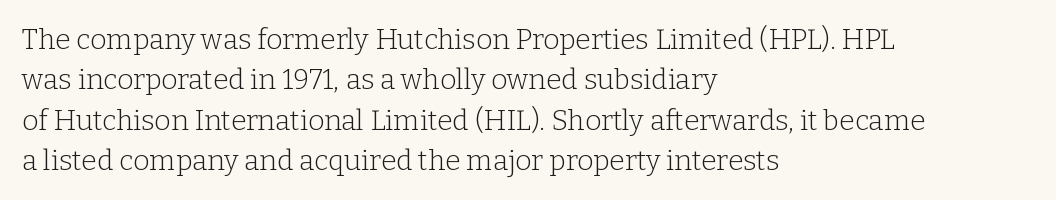
Q: Is the text bold? A: No.
Q: Is the text italic (slanted)? A: No, it is upright.
Q: Is the typeface a serif or a sans-serif typeface? A: Serif.
Q: Is the text underlined? A: No.
Q: How is the paragraph aligned? A: Left-aligned.
Q: Is the spacing between letters normal or unusually wide? A: Normal.
Q: Is the spacing between lines tight, normal or loose? A: Normal.
Q: Width (condensed, normal, or wide)? A: Normal.
Q: Stroke contrast? A: Low.
Q: x-height? A: Medium.
Q: Monospaced? A: No.
